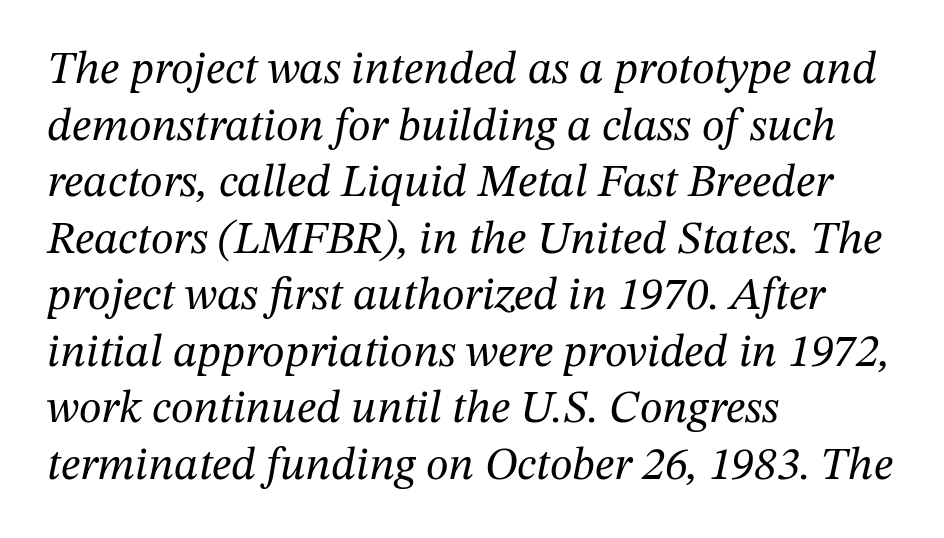
This sample uses an oblique cut, with every glyph tilted off the vertical. Character widths vary here, with narrow letters taking less room than wide ones. In CSS terms this would be text-align: left. Unlike a clean sans, this face finishes its strokes with serifs.
